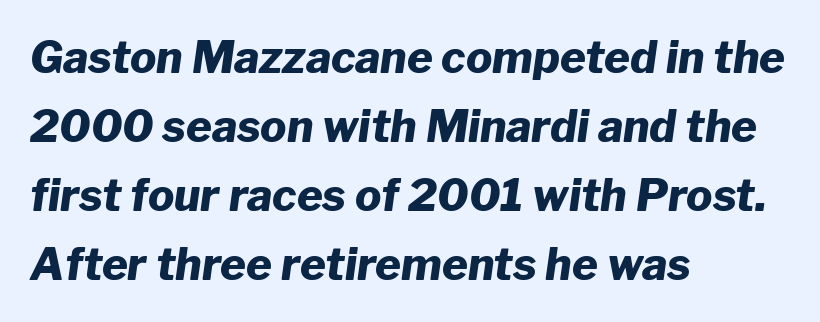
Q: Is the text bold? A: Yes.
Q: Is the text italic (slanted)? A: Yes, it leans right by about 8 degrees.
Q: Is the text underlined? A: No.
Q: How is the paragraph aligned? A: Left-aligned.
Q: Is the spacing between letters normal or unusually wide? A: Normal.
Q: Is the spacing between lines tight, normal or loose? A: Normal.
Q: Width (condensed, normal, or wide)? A: Normal.
Q: Stroke contrast? A: Low.
Q: x-height? A: Medium.
Q: Monospaced? A: No.
